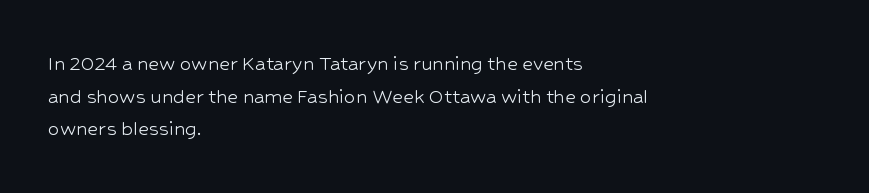
Q: Is the text bold? A: No.
Q: Is the text italic (slanted)? A: No, it is upright.
Q: Is the text underlined? A: No.
Q: How is the paragraph aligned? A: Left-aligned.
Q: Is the spacing between letters normal or unusually wide? A: Normal.
Q: Is the spacing between lines tight, normal or loose? A: Normal.
